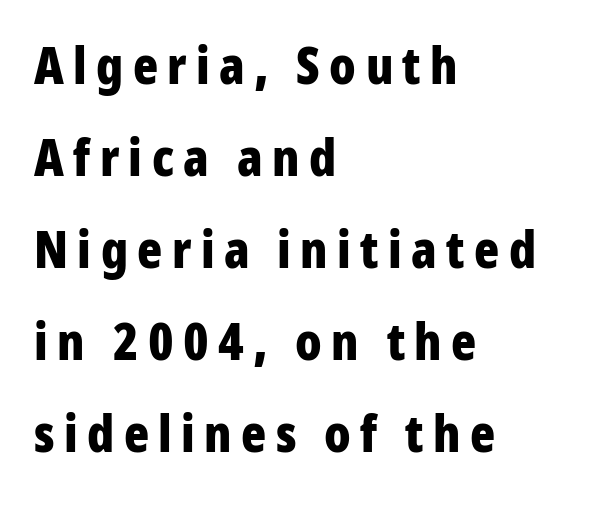
{"serif": "no", "italic": "no", "bold": "yes", "weight": "bold", "width": "condensed", "stroke_contrast": "low", "x_height": "medium", "monospaced": "no", "underline": "no", "align": "left", "line_spacing_ratio": 1.77, "glyph_px": 52}
